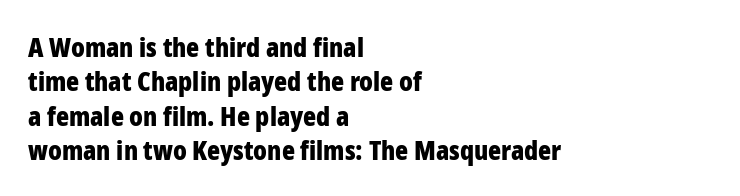
{"italic": "no", "bold": "yes", "underline": "no", "align": "left", "line_spacing": "normal", "line_spacing_ratio": 1.27, "letter_spacing": "normal", "letter_spacing_em": 0.0, "glyph_px": 27}
